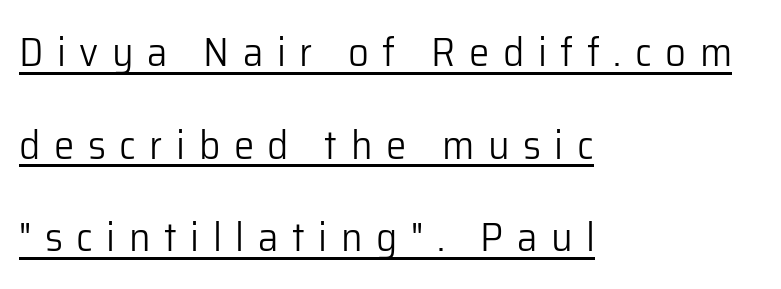
{"serif": "no", "italic": "no", "bold": "no", "weight": "light", "width": "normal", "stroke_contrast": "low", "x_height": "medium", "monospaced": "no", "underline": "yes", "align": "left", "line_spacing": "loose", "line_spacing_ratio": 2.26, "letter_spacing": "wide", "letter_spacing_em": 0.33, "glyph_px": 41}
